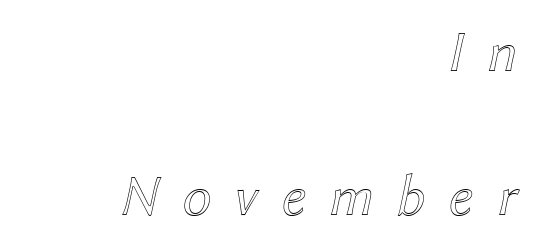
The image shows 59 px text type, italic (leaning right); set right-aligned, loose line spacing (2.44x), unusually wide letter spacing (+0.39 em), not underlined; a medium x-height.
